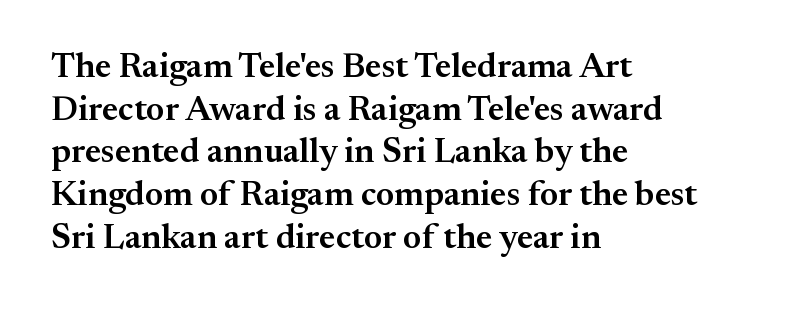
The image shows 35 px semibold serif type, upright; set left-aligned, line spacing 1.22x, normal letter spacing, not underlined; medium stroke contrast and a small x-height.
